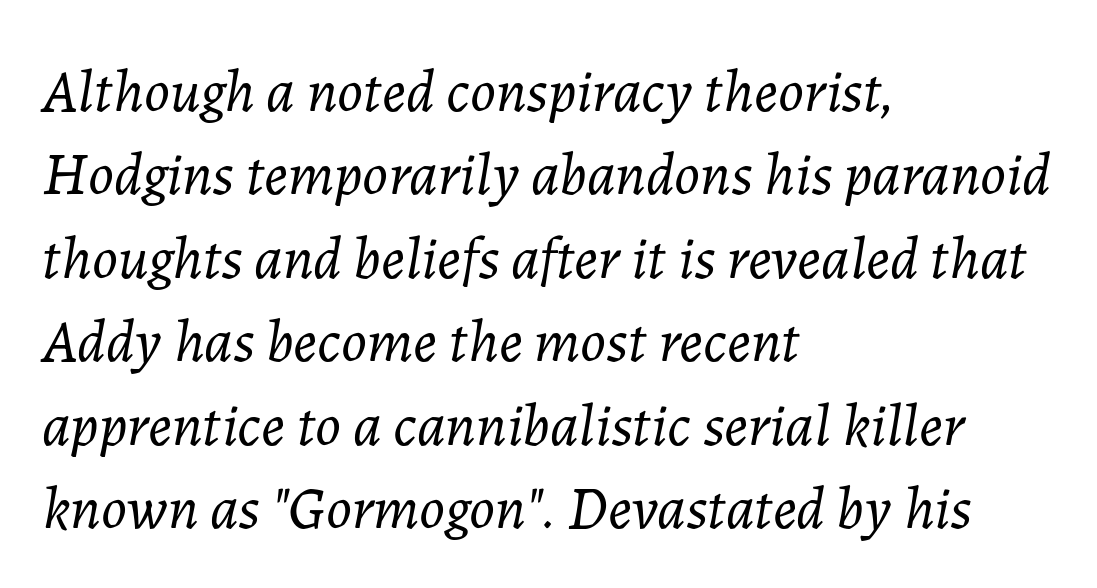
The letters sit at their default tracking, neither squeezed nor spread. Spacing verdict: proportional, widths tailored to each character. Left-aligned paragraph, ragged on the right. The baseline area is clear. The letterforms sit at book weight or below. In terms of posture, this sample is oblique.
